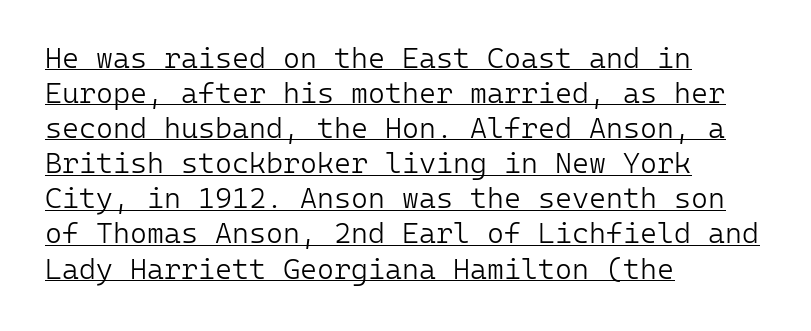
Notice how a bar underscores the lettering throughout. Letters have the restrained weight of plain body copy at most. The rendering uses typewriter-style spacing with identical character cells. Posture: upright roman. Letterform terminals end flat and unadorned throughout the passage. Where is the straight margin? On the left.
